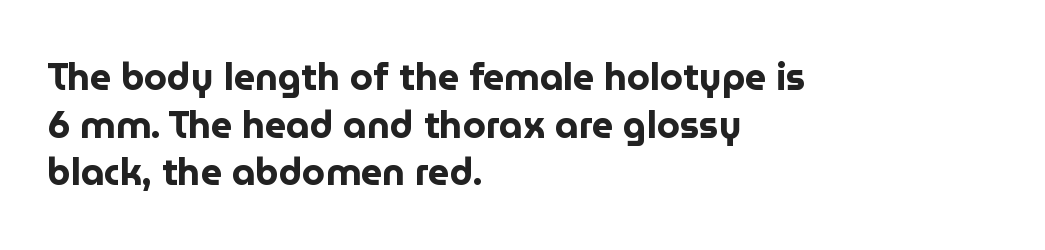
The image shows 37 px bold sans-serif type, upright; set left-aligned, normal line spacing (1.29x), normal letter spacing, not underlined; low stroke contrast and a medium x-height.
